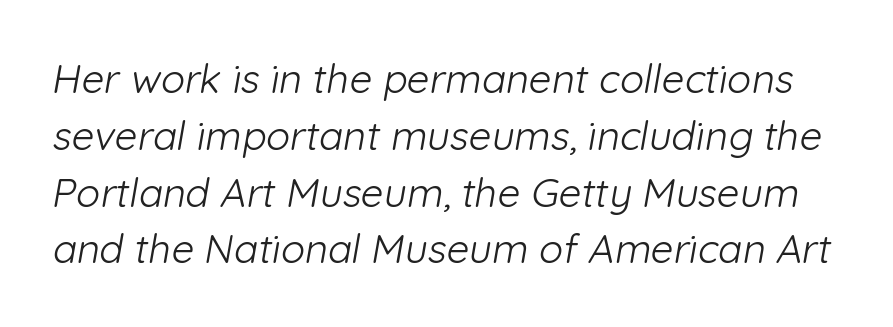
The image shows 40 px light sans-serif type; set normal line spacing (1.42x), normal letter spacing, not underlined; low stroke contrast and a medium x-height.
